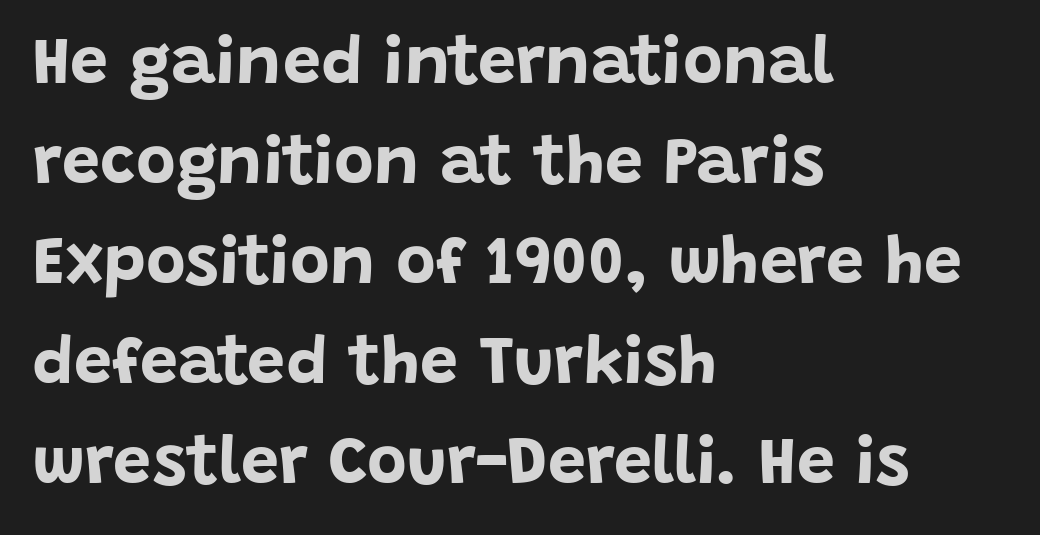
Style check: upright. Caption: standard tracking, unaltered. Descenders are the only things crossing below the line. Serif or sans? Sans — the stroke terminals are bare.
